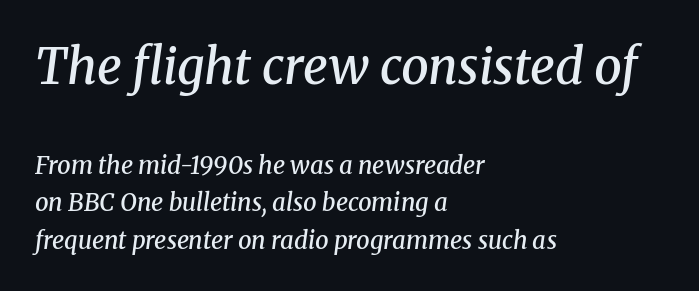
The image shows 49 px semibold serif type, italic (leaning right); set left-aligned, normal line spacing (1.55x), normal letter spacing, not underlined; the first (top) block is 2.04x larger; medium stroke contrast and a medium x-height.
